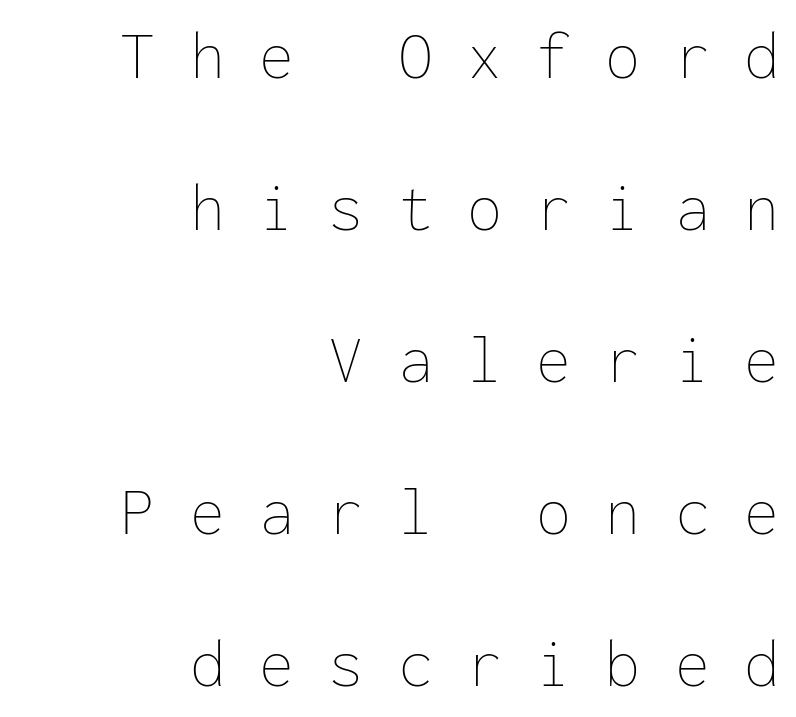
Q: Is the text bold? A: No.
Q: Is the text italic (slanted)? A: No, it is upright.
Q: Is the text underlined? A: No.
Q: How is the paragraph aligned? A: Right-aligned.
Q: Is the spacing between letters normal or unusually wide? A: Unusually wide.
Q: Is the spacing between lines tight, normal or loose? A: Loose.
Q: Width (condensed, normal, or wide)? A: Normal.
Q: Stroke contrast? A: Low.
Q: x-height? A: Medium.
Q: Monospaced? A: Yes.
